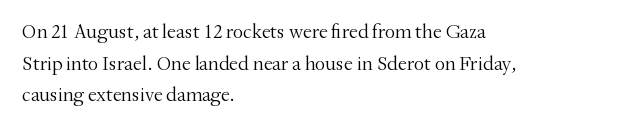
{"italic": "no", "bold": "no", "underline": "no", "align": "left", "line_spacing": "normal", "line_spacing_ratio": 1.58, "letter_spacing": "normal", "letter_spacing_em": 0.0, "glyph_px": 20}
